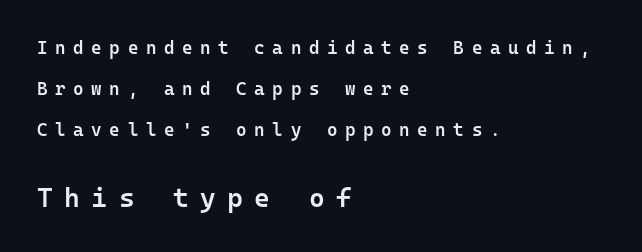
The image shows 27 px text type, upright; set left-aligned, loose line spacing (2.27x), unusually wide letter spacing (+0.42 em), not underlined; the second (bottom) block is 1.5x larger.
